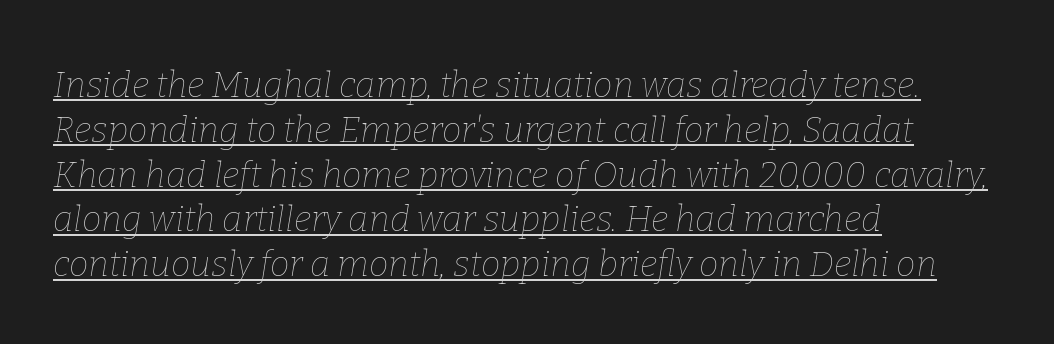
Is the block centered? No — it sits flush against the left margin. The rendering uses natural spacing where letterforms have individual widths. Leading: standard. A typesetter would call this zero additional tracking. Underlined type. Emphasis-style slanted type is in use.
